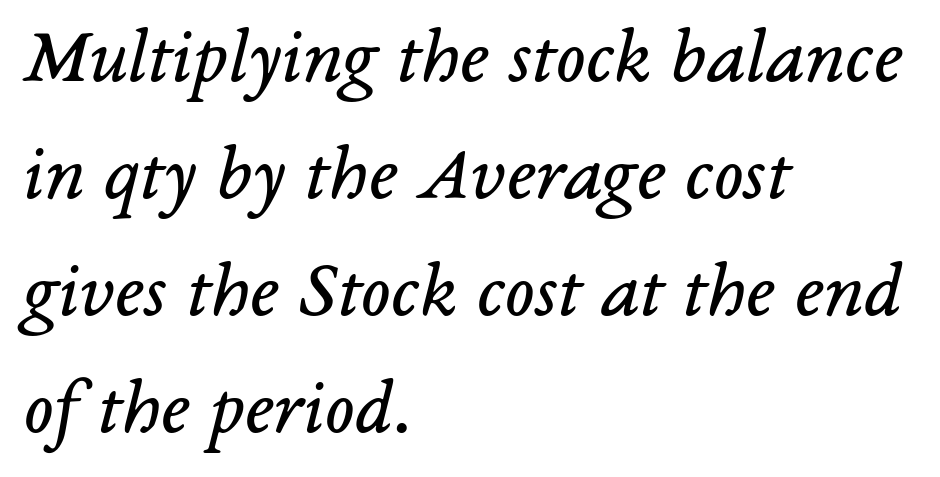
The image shows 79 px regular-weight serif type, italic (leaning right); set left-aligned, normal line spacing (1.48x), normal letter spacing, not underlined; low stroke contrast and a medium x-height.
